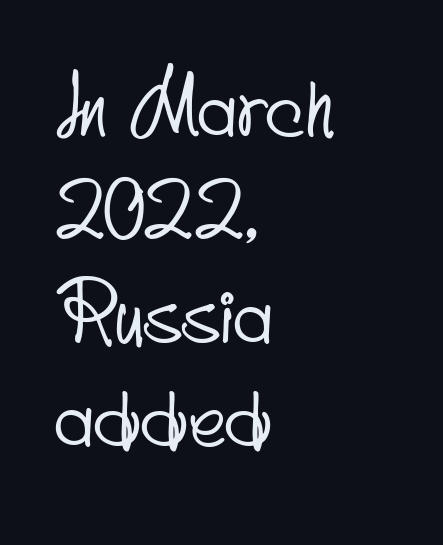
The image shows 79 px condensed sans-serif type; set left-aligned, normal line spacing (1.31x), normal letter spacing, not underlined; low stroke contrast and a small x-height.
